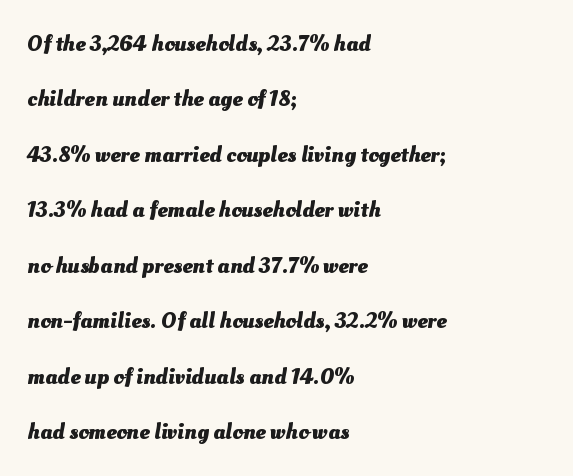
Q: Is the text bold? A: Yes.
Q: Is the text underlined? A: No.
Q: How is the paragraph aligned? A: Left-aligned.
Q: Is the spacing between letters normal or unusually wide? A: Normal.
Q: Is the spacing between lines tight, normal or loose? A: Loose.
